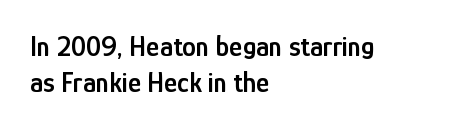
Q: Is the text bold? A: Semi-bold.
Q: Is the text italic (slanted)? A: No, it is upright.
Q: Is the typeface a serif or a sans-serif typeface? A: Sans-serif.
Q: Is the text underlined? A: No.
Q: How is the paragraph aligned? A: Left-aligned.
Q: Is the spacing between letters normal or unusually wide? A: Normal.
Q: Is the spacing between lines tight, normal or loose? A: Normal.
Q: Width (condensed, normal, or wide)? A: Condensed.
Q: Stroke contrast? A: Low.
Q: x-height? A: Medium.
Q: Monospaced? A: No.
